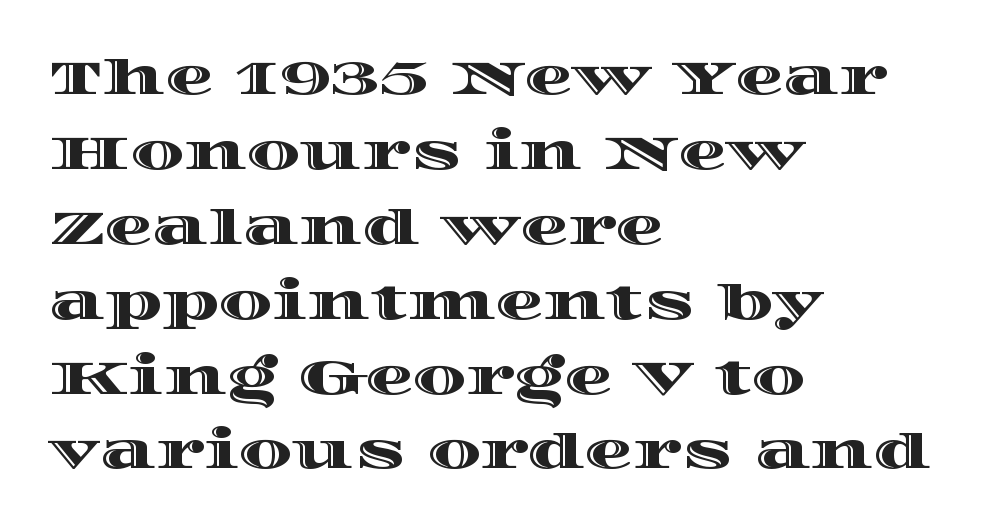
Q: Is the text italic (slanted)? A: No, it is upright.
Q: Is the text underlined? A: No.
Q: How is the paragraph aligned? A: Left-aligned.
Q: Is the spacing between letters normal or unusually wide? A: Normal.
Q: Is the spacing between lines tight, normal or loose? A: Normal.
Q: Width (condensed, normal, or wide)? A: Wide.
Q: x-height? A: Large.
Q: Monospaced? A: No.
